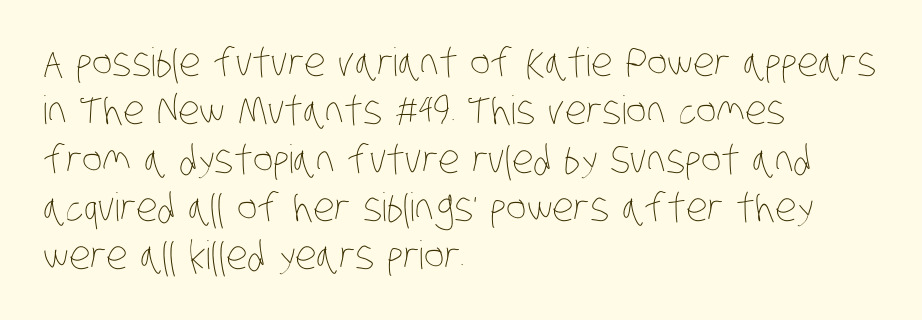
{"bold": "no", "weight": "thin", "width": "condensed", "stroke_contrast": "low", "x_height": "large", "monospaced": "no", "underline": "no", "align": "left", "line_spacing_ratio": 1.24, "letter_spacing": "normal", "letter_spacing_em": 0.0, "glyph_px": 39}
